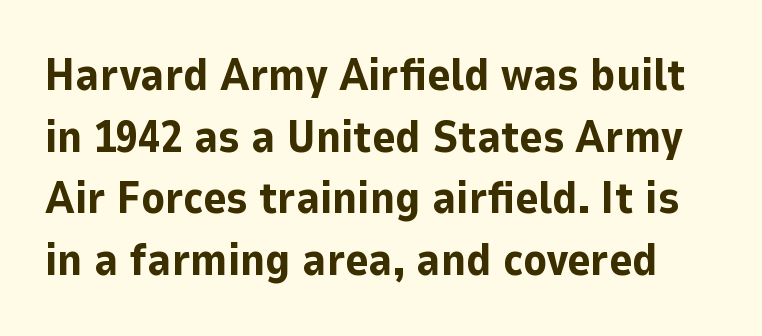
Q: Is the text bold? A: Yes.
Q: Is the text italic (slanted)? A: No, it is upright.
Q: Is the typeface a serif or a sans-serif typeface? A: Sans-serif.
Q: Is the text underlined? A: No.
Q: Is the spacing between letters normal or unusually wide? A: Normal.
Q: Is the spacing between lines tight, normal or loose? A: Normal.
Q: Width (condensed, normal, or wide)? A: Normal.
Q: Stroke contrast? A: Low.
Q: x-height? A: Medium.
Q: Monospaced? A: No.
